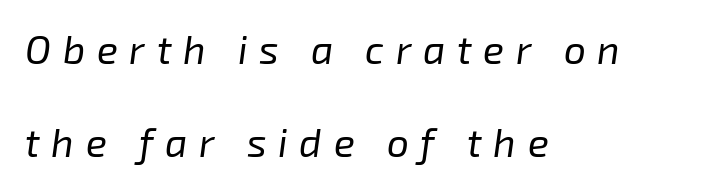
The image shows 39 px regular-weight type, italic (leaning right); set left-aligned, loose line spacing (2.39x), unusually wide letter spacing (+0.3 em), not underlined; low stroke contrast and a medium x-height.
